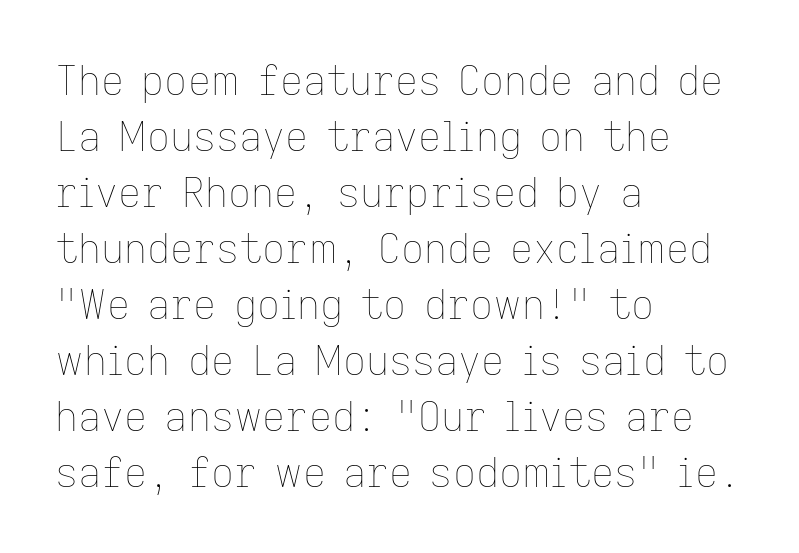
Spacing verdict: proportional, widths tailored to each character. Left-aligned paragraph, ragged on the right. What's the leading like? Ordinary, nothing unusual. Each word holds together tightly as a unit, with standard inter-letter gaps. The space beneath each line is pristine and unruled.
